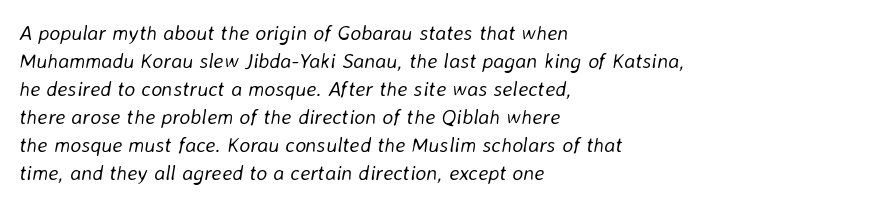
The image shows 21 px text type, italic (leaning right); set left-aligned, normal line spacing (1.33x), normal letter spacing, not underlined.
